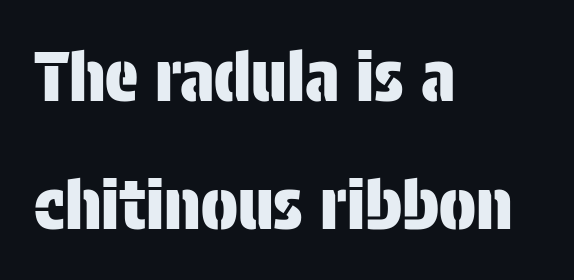
Q: Is the text italic (slanted)? A: No, it is upright.
Q: Is the typeface a serif or a sans-serif typeface? A: Sans-serif.
Q: Is the text underlined? A: No.
Q: How is the paragraph aligned? A: Left-aligned.
Q: Is the spacing between letters normal or unusually wide? A: Normal.
Q: Width (condensed, normal, or wide)? A: Condensed.
Q: Stroke contrast? A: Low.
Q: x-height? A: Large.
Q: Monospaced? A: No.
